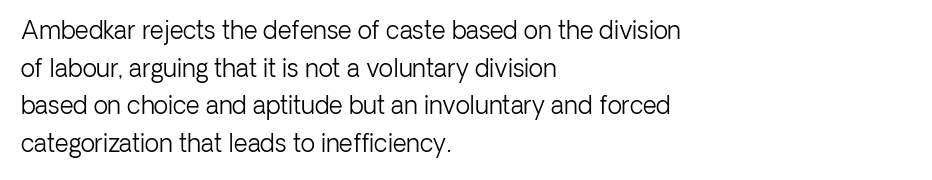
{"italic": "no", "bold": "no", "underline": "no", "align": "left", "line_spacing": "normal", "line_spacing_ratio": 1.57, "letter_spacing": "normal", "letter_spacing_em": 0.0, "glyph_px": 24}
